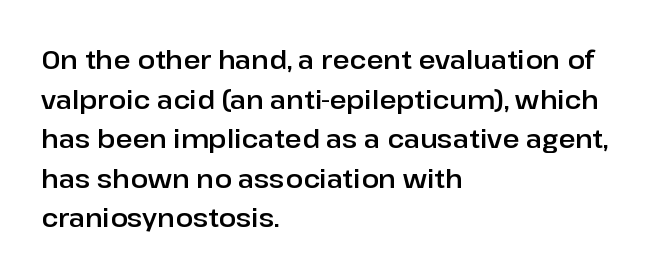
The image shows 26 px text type, upright; set left-aligned, normal line spacing (1.52x), normal letter spacing, not underlined.
